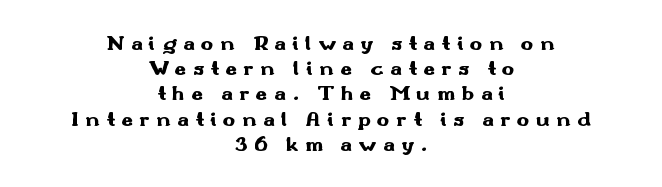
Compared with typical body copy, the letter spacing here is much looser. Style check: upright. The text block is weighted toward neither margin, spreading evenly from the middle. What weight is shown? A full bold with thick strokes.
